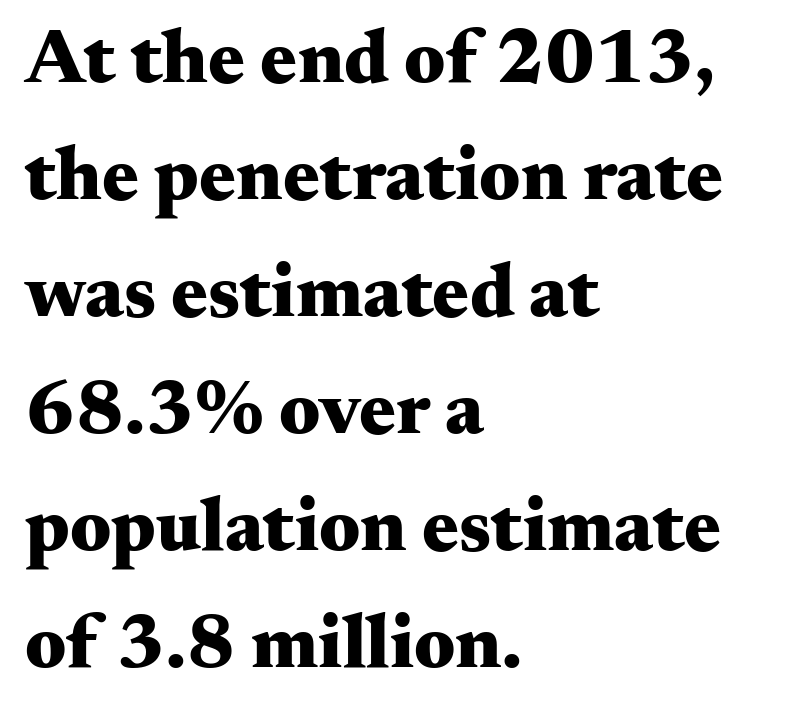
Standard letterfit; no display-style spreading of the glyphs. These lines are rendered in a variable-pitch font. The block of text has a typical density, with ordinary space between rows. The strip under each line holds only bare page.
